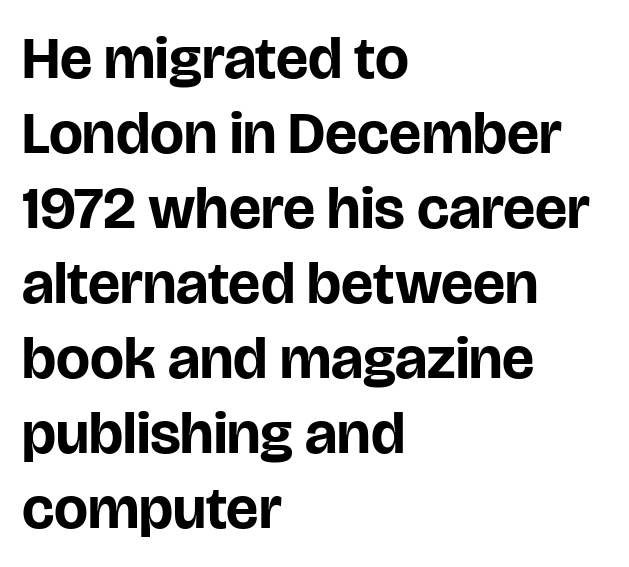
{"serif": "no", "italic": "no", "bold": "yes", "weight": "bold", "width": "normal", "stroke_contrast": "low", "x_height": "large", "monospaced": "no", "underline": "no", "align": "left", "line_spacing": "normal", "line_spacing_ratio": 1.25, "letter_spacing": "normal", "letter_spacing_em": 0.0, "glyph_px": 60}
